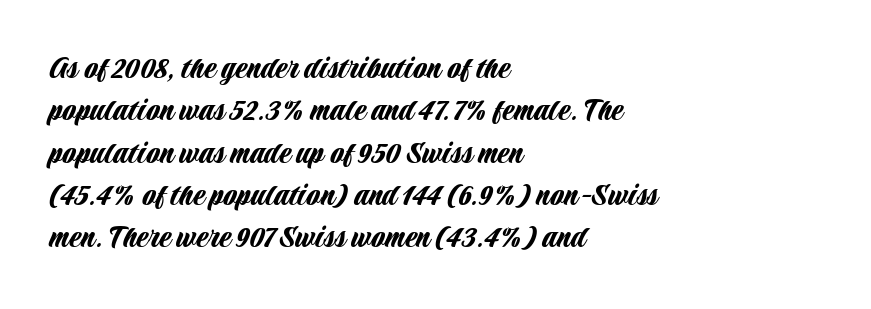
Q: Is the text italic (slanted)? A: Yes.
Q: Is the typeface a serif or a sans-serif typeface? A: Sans-serif.
Q: Is the text underlined? A: No.
Q: How is the paragraph aligned? A: Left-aligned.
Q: Is the spacing between letters normal or unusually wide? A: Normal.
Q: Width (condensed, normal, or wide)? A: Condensed.
Q: Stroke contrast? A: Low.
Q: x-height? A: Large.
Q: Monospaced? A: No.
